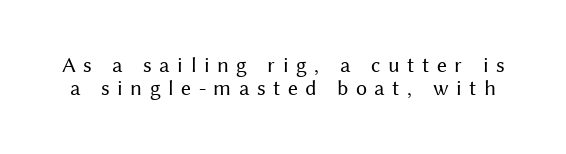
Posture: upright roman. Lines of text with bare space underneath. Whoever set this chose condensed vertical rhythm over breathing room. This is not heavy type; no bold has been used.
